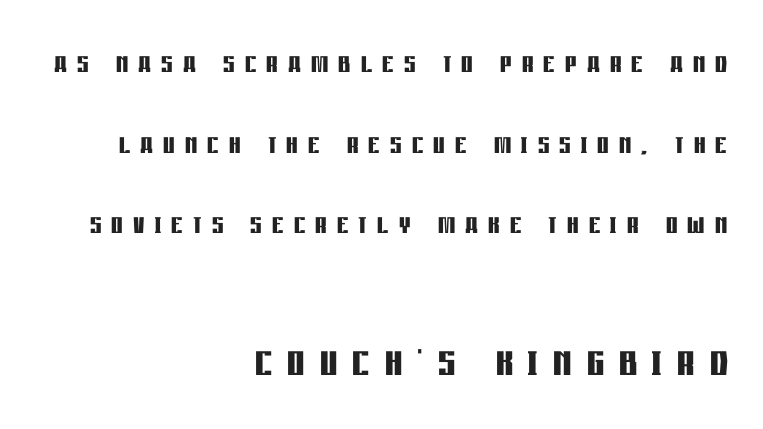
Q: Is the text bold? A: Yes.
Q: Is the text italic (slanted)? A: No, it is upright.
Q: Is the typeface a serif or a sans-serif typeface? A: Sans-serif.
Q: Is the text underlined? A: No.
Q: How is the paragraph aligned? A: Right-aligned.
Q: Is the spacing between letters normal or unusually wide? A: Unusually wide.
Q: Is the spacing between lines tight, normal or loose? A: Loose.
Q: Which block of text is set in a larger size, the first (top) or the second (bottom)? A: The second (bottom) one.
Q: Width (condensed, normal, or wide)? A: Condensed.
Q: Stroke contrast? A: Low.
Q: x-height? A: Large.
Q: Monospaced? A: No.
